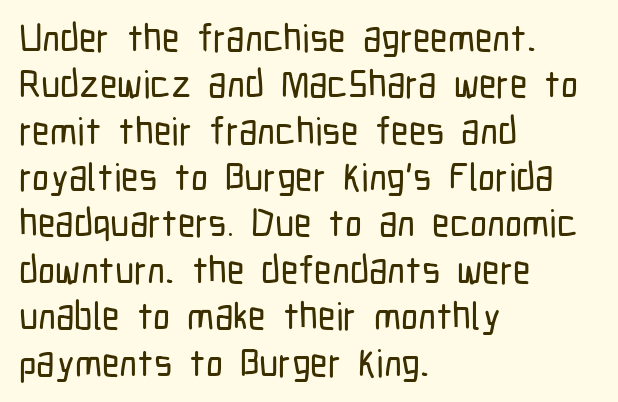
{"serif": "no", "italic": "no", "width": "condensed", "stroke_contrast": "low", "x_height": "medium", "monospaced": "no", "underline": "no", "align": "left", "line_spacing_ratio": 1.22, "letter_spacing": "normal", "letter_spacing_em": 0.0, "glyph_px": 38}
